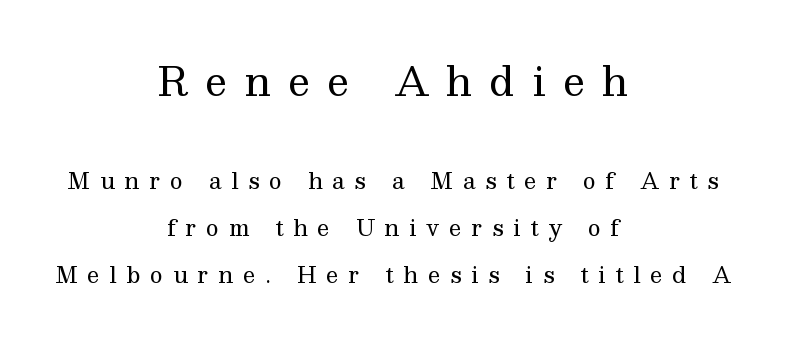
Q: Is the text bold? A: No.
Q: Is the text italic (slanted)? A: No, it is upright.
Q: Is the typeface a serif or a sans-serif typeface? A: Serif.
Q: Is the text underlined? A: No.
Q: How is the paragraph aligned? A: Centered.
Q: Is the spacing between letters normal or unusually wide? A: Unusually wide.
Q: Is the spacing between lines tight, normal or loose? A: Loose.
Q: Which block of text is set in a larger size, the first (top) or the second (bottom)? A: The first (top) one.
Q: Width (condensed, normal, or wide)? A: Normal.
Q: Stroke contrast? A: Medium.
Q: x-height? A: Medium.
Q: Monospaced? A: No.
